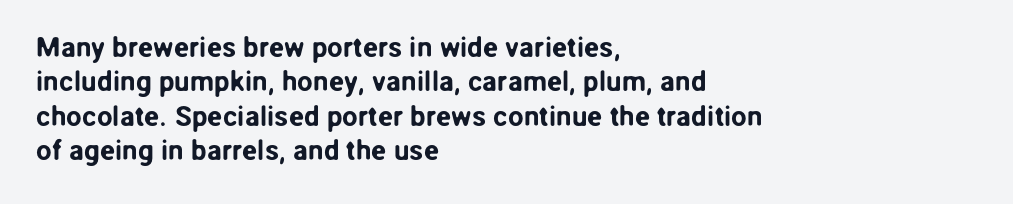
Compared with typical body copy, the letter spacing here is the same. The rendering shows plain stroke endings on the letterforms — a sans-serif design. You could not count columns in this text — the font is proportionally spaced. The compositor pushed each line to the left boundary. Upright lettering throughout. Quick note: underline off.
